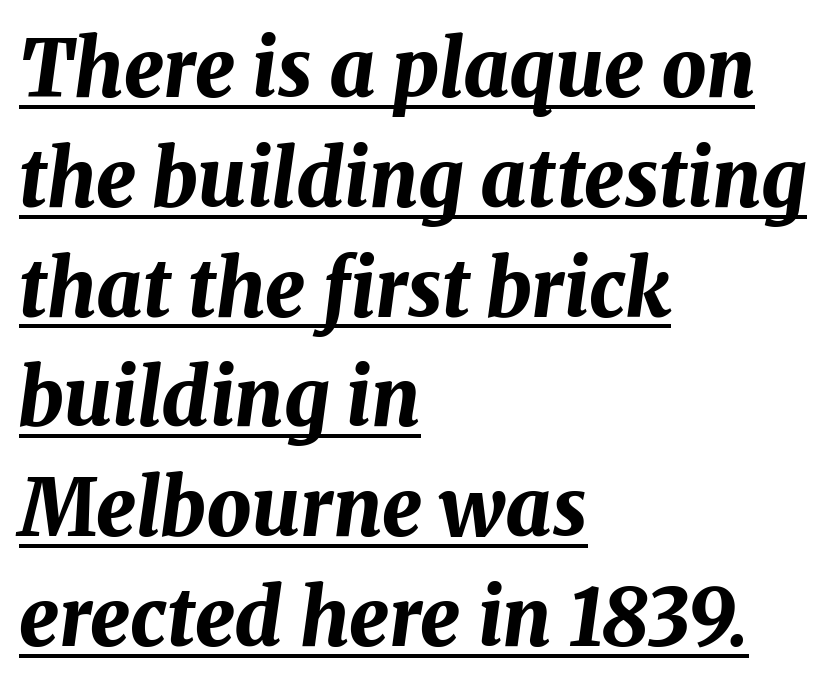
Q: Is the text bold? A: Yes.
Q: Is the text italic (slanted)? A: Yes, it leans right by about 8 degrees.
Q: Is the text underlined? A: Yes.
Q: How is the paragraph aligned? A: Left-aligned.
Q: Is the spacing between letters normal or unusually wide? A: Normal.
Q: Is the spacing between lines tight, normal or loose? A: Normal.
Q: Width (condensed, normal, or wide)? A: Normal.
Q: Stroke contrast? A: Medium.
Q: x-height? A: Medium.
Q: Monospaced? A: No.
